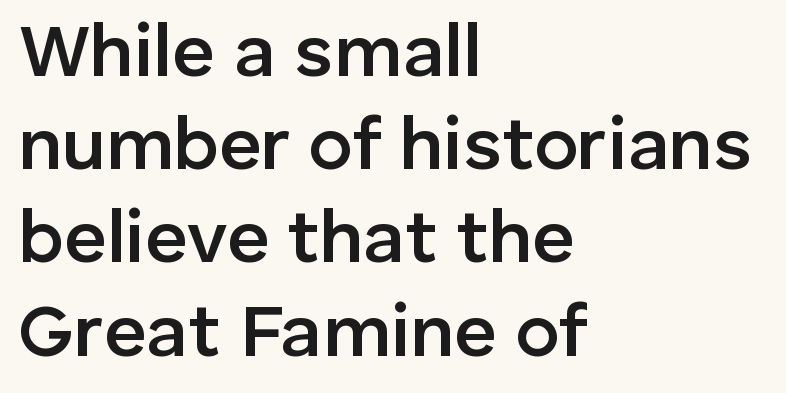
{"serif": "no", "italic": "no", "bold": "semi", "weight": "semibold", "width": "normal", "stroke_contrast": "low", "x_height": "medium", "monospaced": "no", "underline": "no", "align": "left", "line_spacing": "normal", "line_spacing_ratio": 1.26, "letter_spacing": "normal", "letter_spacing_em": 0.0, "glyph_px": 74}
